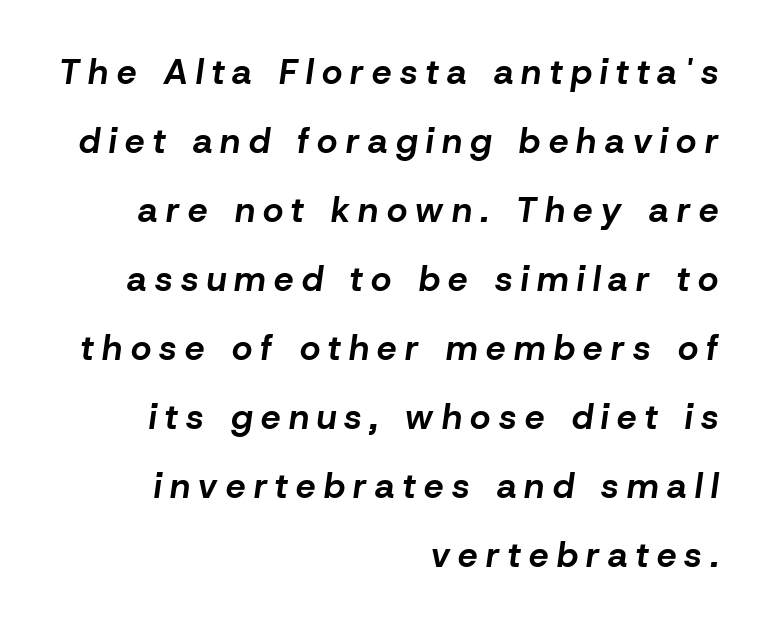
Q: Is the text bold? A: Yes.
Q: Is the text italic (slanted)? A: Yes, it leans right by about 8 degrees.
Q: Is the text underlined? A: No.
Q: How is the paragraph aligned? A: Right-aligned.
Q: Is the spacing between letters normal or unusually wide? A: Unusually wide.
Q: Is the spacing between lines tight, normal or loose? A: Loose.
Q: Width (condensed, normal, or wide)? A: Normal.
Q: Stroke contrast? A: Low.
Q: x-height? A: Medium.
Q: Monospaced? A: No.
